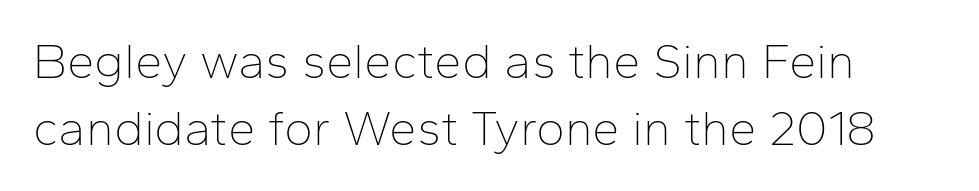
The image shows 49 px thin sans-serif type, upright; set normal line spacing (1.36x), normal letter spacing, not underlined; low stroke contrast and a medium x-height.
